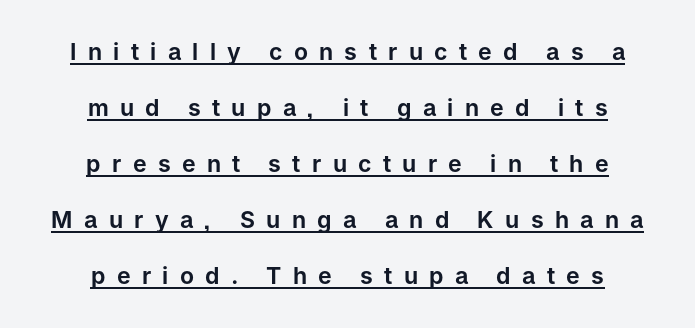
The image shows 23 px text type, upright; set centered, loose line spacing (2.44x), unusually wide letter spacing (+0.49 em), underlined.
